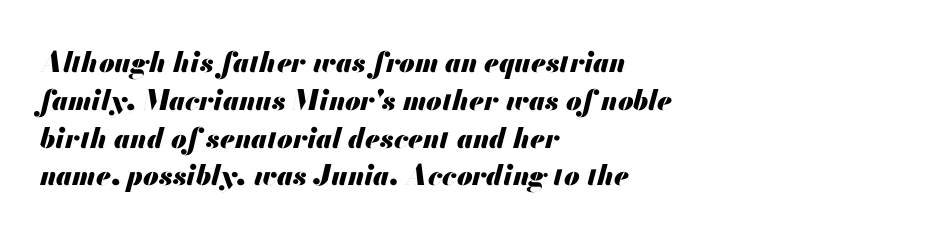
If you measured baseline to baseline, you'd find a middling distance. Proportional: the letters do not fall into vertical columns. Glance below the letters and you will spot only blank space. Leftover space on each line is placed entirely after the last word.
